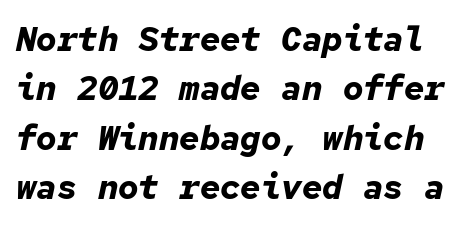
Descenders hang freely into open space. The passage shown is typed in a monospace face where columns stay perfectly aligned. If you drew a line through each stem, it would be angled. Inter-character spacing is left at the font's built-in metrics. Students, this is bold: see how much ink each stroke carries.
